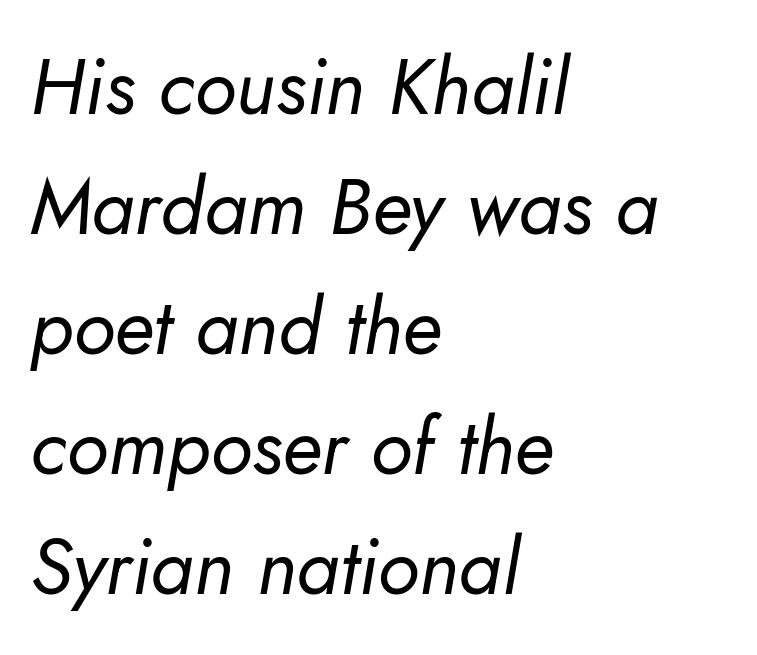
Q: Is the text bold? A: No.
Q: Is the text italic (slanted)? A: Yes, it leans right by about 5 degrees.
Q: Is the text underlined? A: No.
Q: How is the paragraph aligned? A: Left-aligned.
Q: Is the spacing between letters normal or unusually wide? A: Normal.
Q: Is the spacing between lines tight, normal or loose? A: Normal.
Q: Width (condensed, normal, or wide)? A: Normal.
Q: Stroke contrast? A: Low.
Q: x-height? A: Small.
Q: Monospaced? A: No.
